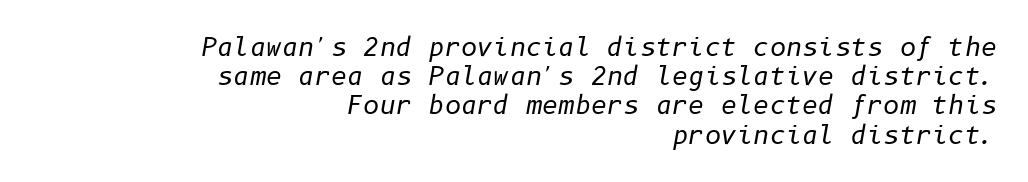
Q: Is the text bold? A: No.
Q: Is the text italic (slanted)? A: Yes, it leans right by about 10 degrees.
Q: Is the text underlined? A: No.
Q: How is the paragraph aligned? A: Right-aligned.
Q: Is the spacing between letters normal or unusually wide? A: Normal.
